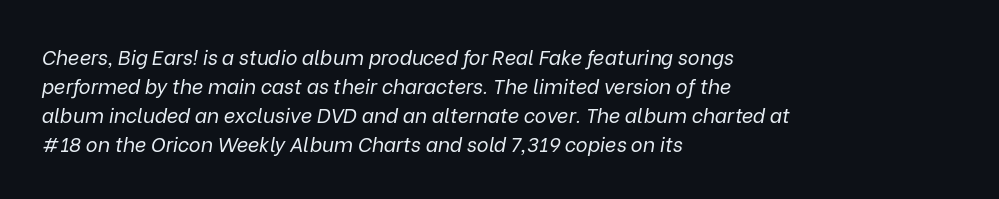
The image shows 20 px text type, italic (leaning right); set left-aligned, normal line spacing (1.45x), normal letter spacing, not underlined.
